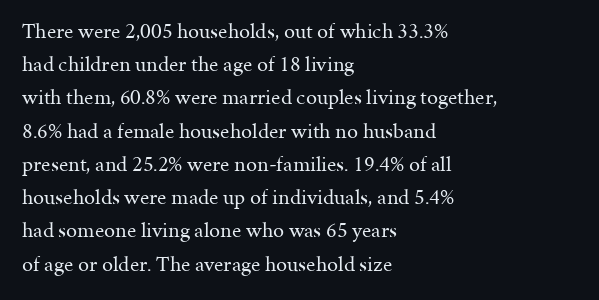
Tall strokes in this sample are plumb rather than angled. Weight: regular or lighter. Tracking value appears to be zero — textbook default spacing. The passage shown stacks its lines at a standard gap. The lines in this sample share a left origin and differ only in where they stop. Anything drawn beneath the words? Only blank space.
